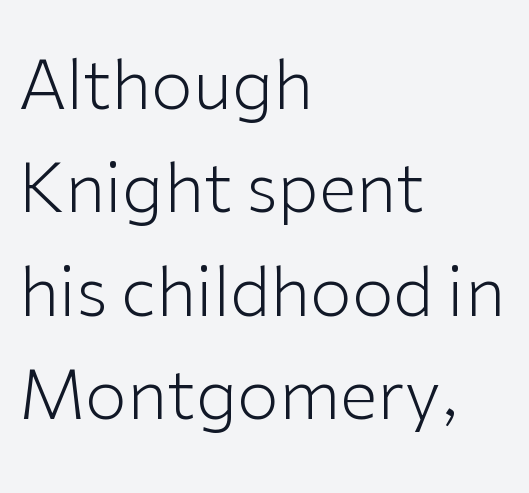
Q: Is the text bold? A: No.
Q: Is the text italic (slanted)? A: No, it is upright.
Q: Is the typeface a serif or a sans-serif typeface? A: Sans-serif.
Q: Is the text underlined? A: No.
Q: How is the paragraph aligned? A: Left-aligned.
Q: Is the spacing between letters normal or unusually wide? A: Normal.
Q: Is the spacing between lines tight, normal or loose? A: Normal.
Q: Width (condensed, normal, or wide)? A: Normal.
Q: Stroke contrast? A: Low.
Q: x-height? A: Medium.
Q: Monospaced? A: No.
